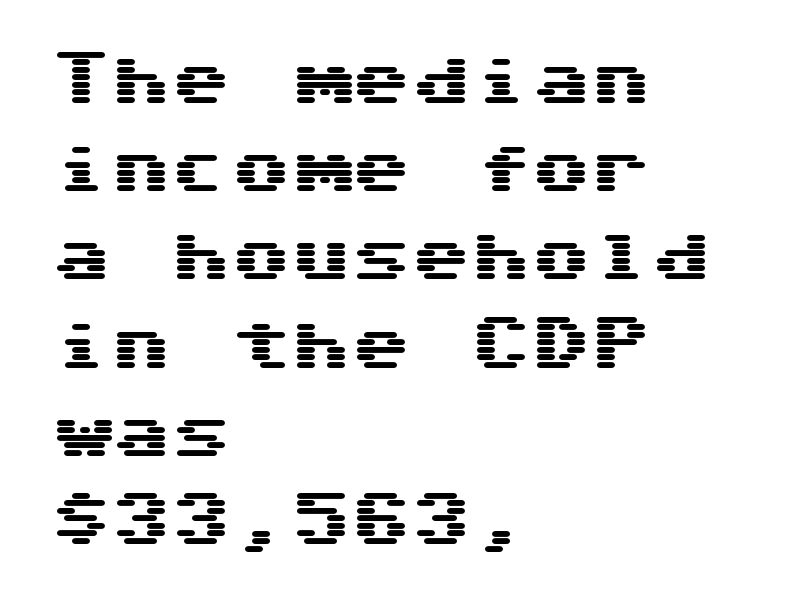
The letterforms sit shoulder to shoulder at normal distance. Has an underline been added? It has not. Ordinary non-slanted type is in use. Regarding leading, the lines here are spaced in the standard way. A typesetter would label this face a sans. The compositor pushed each line to the left boundary.
